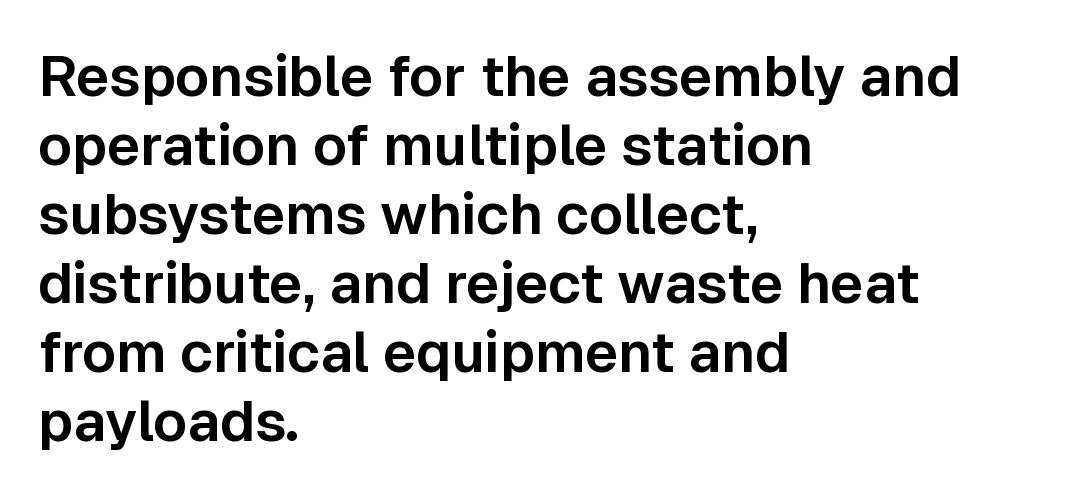
The image shows 57 px sans-serif type, upright; set left-aligned, line spacing 1.21x, normal letter spacing, not underlined; low stroke contrast and a medium x-height.
